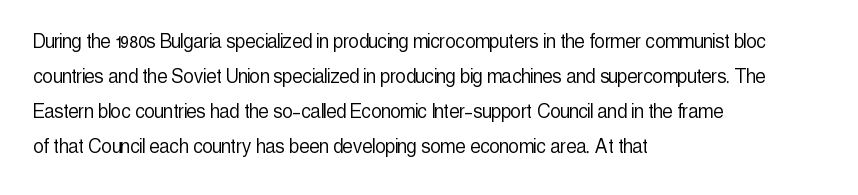
{"italic": "no", "bold": "no", "underline": "no", "align": "left", "line_spacing": "normal", "line_spacing_ratio": 1.52, "letter_spacing": "normal", "letter_spacing_em": 0.0, "glyph_px": 23}
